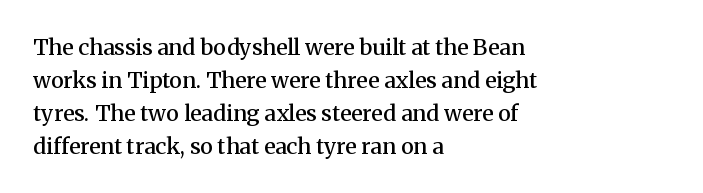
Q: Is the text bold? A: Semi-bold.
Q: Is the text italic (slanted)? A: No, it is upright.
Q: Is the text underlined? A: No.
Q: How is the paragraph aligned? A: Left-aligned.
Q: Is the spacing between letters normal or unusually wide? A: Normal.
Q: Is the spacing between lines tight, normal or loose? A: Normal.
